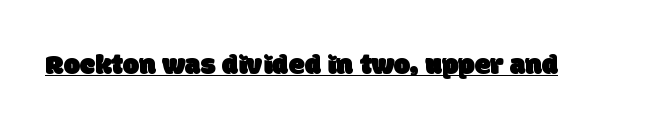
Beneath each row of characters lies a ruled line. Regarding serifs, this sample does without them. The passage shown has conventional tracking throughout. The rendering uses natural spacing where letterforms have individual widths.
